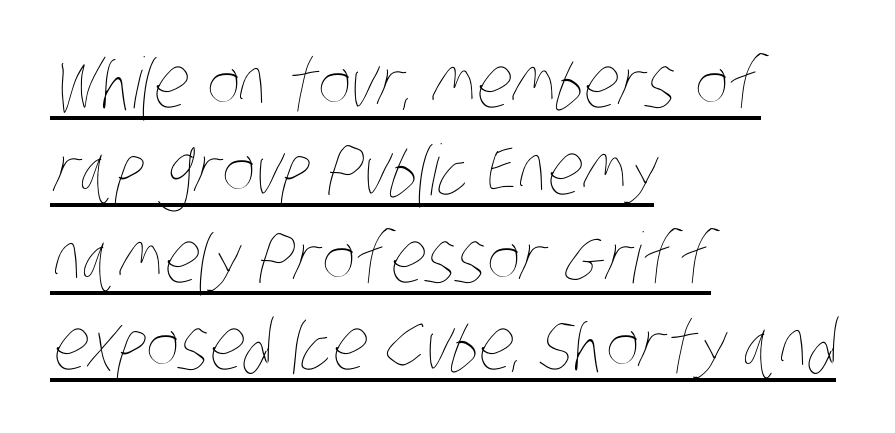
{"bold": "no", "weight": "thin", "width": "condensed", "stroke_contrast": "low", "x_height": "large", "monospaced": "no", "underline": "yes", "align": "left", "line_spacing": "normal", "line_spacing_ratio": 1.25, "letter_spacing": "normal", "letter_spacing_em": 0.0, "glyph_px": 70}
